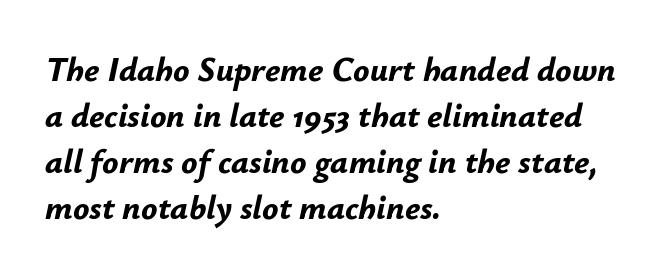
{"italic": "yes", "lean": "right", "slant_degrees": 12, "bold": "yes", "weight": "bold", "width": "normal", "stroke_contrast": "low", "x_height": "small", "monospaced": "no", "underline": "no", "align": "left", "line_spacing": "normal", "line_spacing_ratio": 1.35, "letter_spacing": "normal", "letter_spacing_em": 0.0, "glyph_px": 34}
